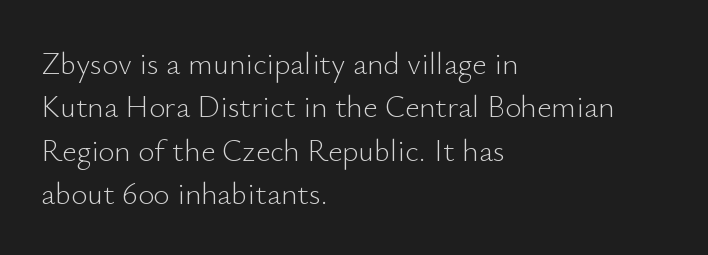
Is this a sans? Yes — the strokes have no serifs. Students, observe: this is what conventionally led text looks like. Tracking here is standard; glyphs follow each other at the usual distance. This reads as an unemphasized weight, regular at the heaviest. The passage shown is typed in a proportional face where columns would drift. The paragraph shown leans on its left margin.
